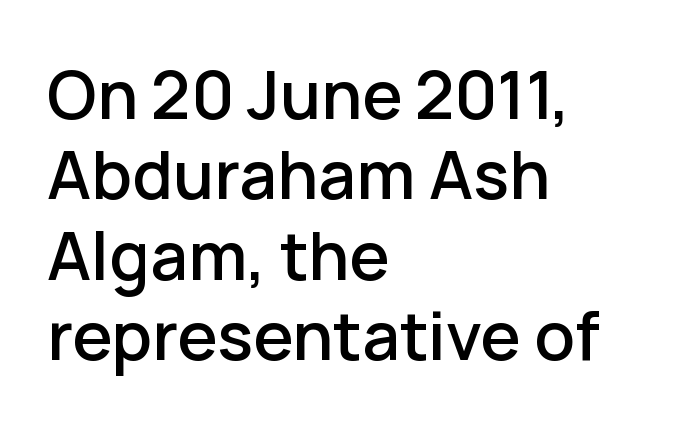
Q: Is the text italic (slanted)? A: No, it is upright.
Q: Is the typeface a serif or a sans-serif typeface? A: Sans-serif.
Q: Is the text underlined? A: No.
Q: How is the paragraph aligned? A: Left-aligned.
Q: Is the spacing between letters normal or unusually wide? A: Normal.
Q: Width (condensed, normal, or wide)? A: Normal.
Q: Stroke contrast? A: Low.
Q: x-height? A: Medium.
Q: Monospaced? A: No.
